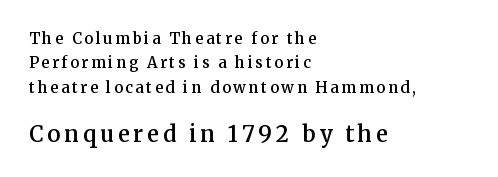
Q: Is the text bold? A: Semi-bold.
Q: Is the text italic (slanted)? A: No, it is upright.
Q: Is the text underlined? A: No.
Q: How is the paragraph aligned? A: Left-aligned.
Q: Is the spacing between lines tight, normal or loose? A: Normal.
Q: Which block of text is set in a larger size, the first (top) or the second (bottom)? A: The second (bottom) one.
